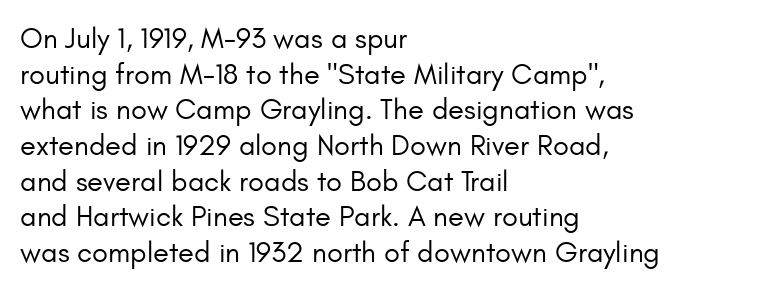
{"serif": "no", "italic": "no", "bold": "no", "weight": "regular", "width": "normal", "stroke_contrast": "low", "x_height": "small", "monospaced": "no", "underline": "no", "align": "left", "line_spacing_ratio": 1.23, "letter_spacing": "normal", "letter_spacing_em": 0.0, "glyph_px": 29}
